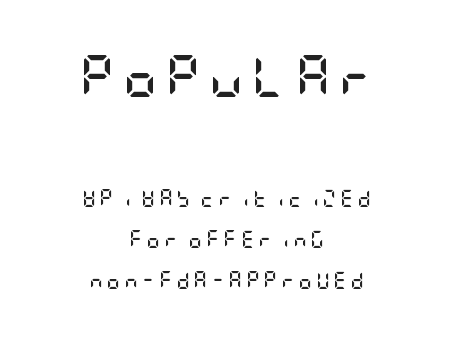
Widely set lines give the paragraph a tall, airy silhouette. A centered setting, common on invitations and titles, is used for this passage. This sample uses expanded letter spacing, leaving extra air between glyphs. Ordinary non-slanted type is in use. Glance below the letters and you will spot only blank space. Reading top to bottom, the characters get smaller at the block break.
